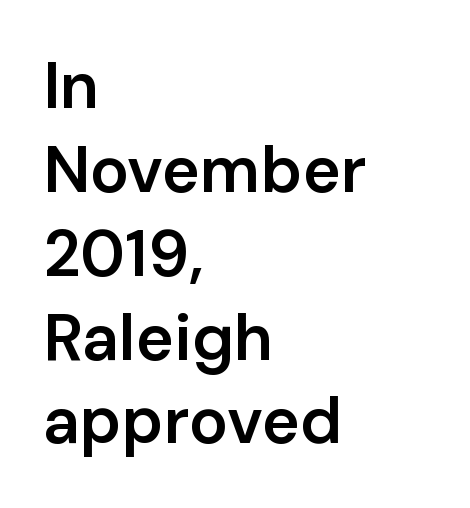
The rendering uses a semibold face; strokes are thickened but not to full bold. The characters display no serif detailing; their extremities are plain. The lines sit at an ordinary, default distance from one another. This sample uses an upright cut, with every glyph sitting square on the baseline. Just letters on the line, the space beneath them empty. The rendering anchors every line to the left-hand side.
